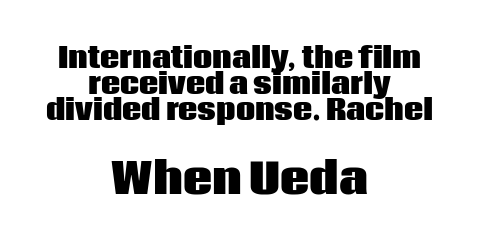
Q: Is the text bold? A: Yes.
Q: Is the text italic (slanted)? A: No, it is upright.
Q: Is the typeface a serif or a sans-serif typeface? A: Sans-serif.
Q: Is the text underlined? A: No.
Q: How is the paragraph aligned? A: Centered.
Q: Is the spacing between letters normal or unusually wide? A: Normal.
Q: Is the spacing between lines tight, normal or loose? A: Tight.
Q: Which block of text is set in a larger size, the first (top) or the second (bottom)? A: The second (bottom) one.
Q: Width (condensed, normal, or wide)? A: Normal.
Q: Stroke contrast? A: Low.
Q: x-height? A: Large.
Q: Monospaced? A: No.
